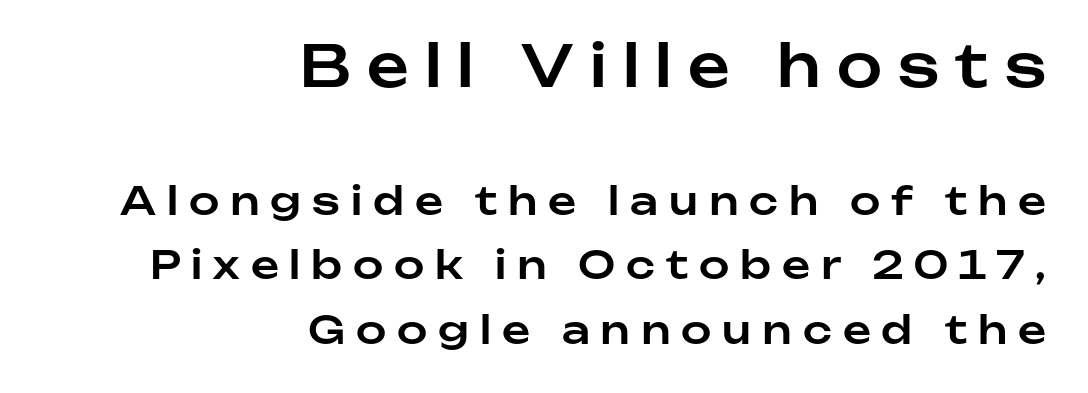
The image shows 58 px sans-serif type, upright; set right-aligned, normal line spacing (1.65x), unusually wide letter spacing (+0.28 em), not underlined; the first (top) block is 1.49x larger; low stroke contrast and a medium x-height.
